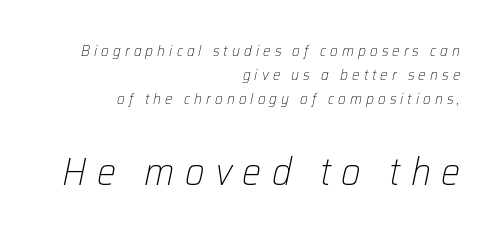
Q: Is the text bold? A: No.
Q: Is the text italic (slanted)? A: Yes, it leans right by about 12 degrees.
Q: Is the text underlined? A: No.
Q: How is the paragraph aligned? A: Right-aligned.
Q: Is the spacing between letters normal or unusually wide? A: Unusually wide.
Q: Is the spacing between lines tight, normal or loose? A: Normal.
Q: Which block of text is set in a larger size, the first (top) or the second (bottom)? A: The second (bottom) one.
Q: Width (condensed, normal, or wide)? A: Normal.
Q: Stroke contrast? A: Low.
Q: x-height? A: Medium.
Q: Monospaced? A: No.
